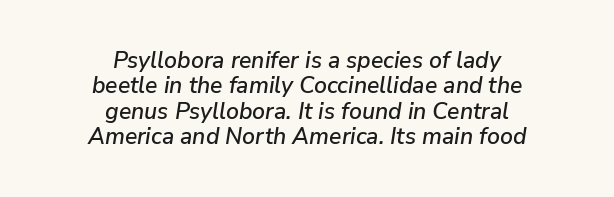
{"italic": "yes", "lean": "right", "slant_degrees": 9, "underline": "no", "align": "center", "line_spacing": "tight", "line_spacing_ratio": 1.1, "letter_spacing": "normal", "letter_spacing_em": 0.0, "glyph_px": 23}
